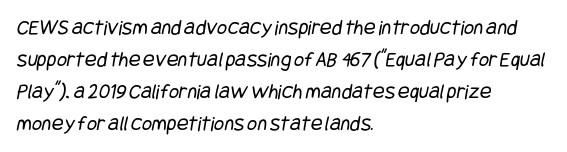
Q: Is the text bold? A: No.
Q: Is the text underlined? A: No.
Q: How is the paragraph aligned? A: Left-aligned.
Q: Is the spacing between letters normal or unusually wide? A: Normal.
Q: Is the spacing between lines tight, normal or loose? A: Normal.
